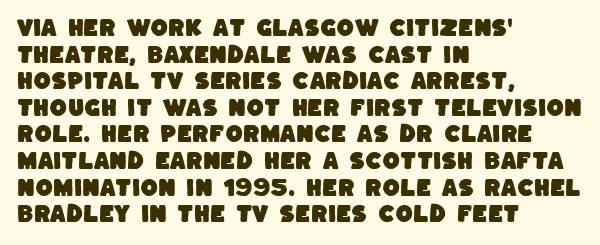
{"underline": "no", "align": "left", "line_spacing": "normal", "line_spacing_ratio": 1.33, "letter_spacing": "normal", "letter_spacing_em": 0.0, "glyph_px": 20}
